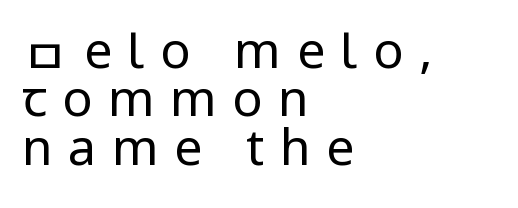
This rendering features lettering with no underline. This is roman type, the default non-slanted kind. Examine the stroke ends and you'll find no serifs. If you measured baseline to baseline, you'd find a short distance. Teacher's note: observe the even left margin — that is flush-left alignment.
